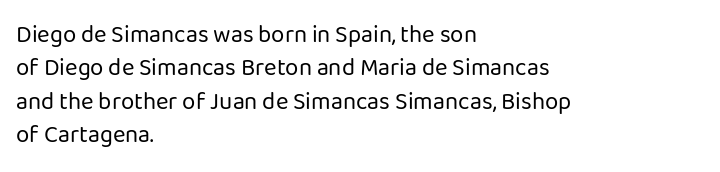
The image shows 24 px text type, upright; set left-aligned, normal line spacing (1.39x), normal letter spacing, not underlined.
